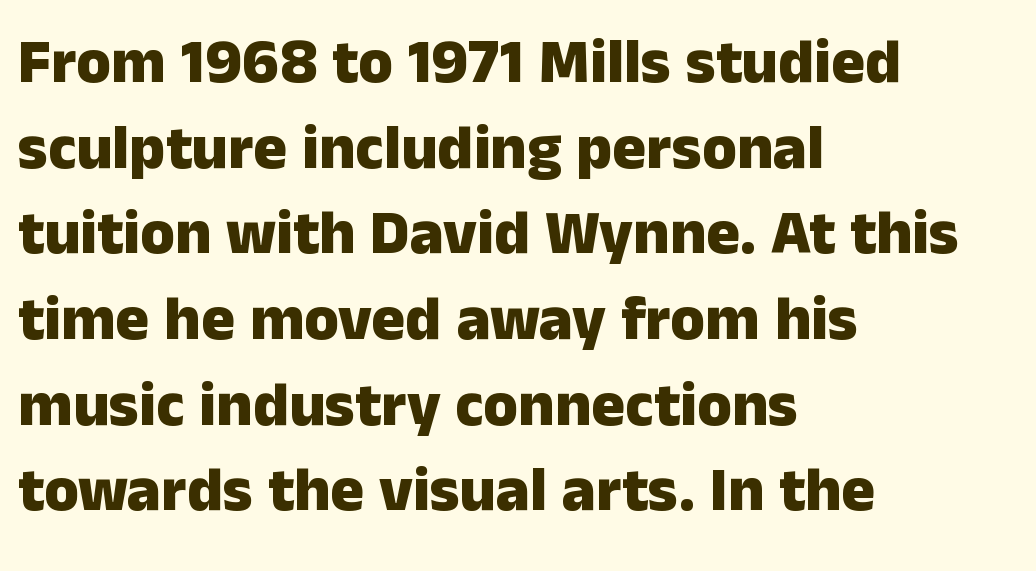
{"serif": "no", "italic": "no", "bold": "yes", "weight": "heavy", "width": "normal", "stroke_contrast": "low", "x_height": "medium", "monospaced": "no", "underline": "no", "align": "left", "line_spacing": "normal", "line_spacing_ratio": 1.36, "letter_spacing": "normal", "letter_spacing_em": 0.0, "glyph_px": 63}
